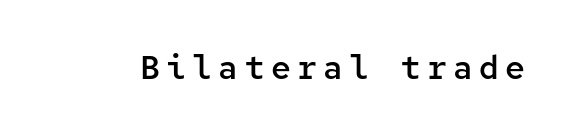
These lines are rendered in a fixed-pitch font. This is sans-serif lettering, the kind often seen on screens and signage. The axis of the letterforms is exactly vertical. No word sits above an underline. Typographic density is moderately raised because the face is semibold.
